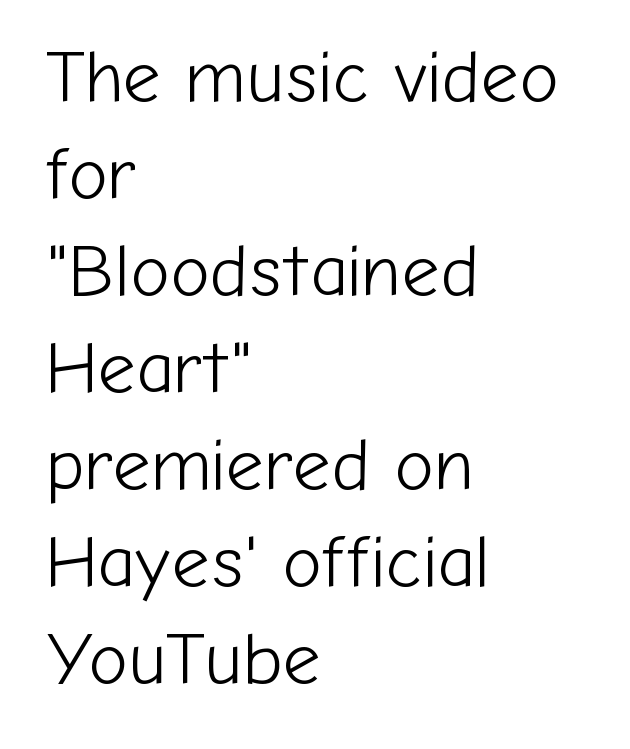
Q: Is the text bold? A: No.
Q: Is the text italic (slanted)? A: No, it is upright.
Q: Is the typeface a serif or a sans-serif typeface? A: Sans-serif.
Q: Is the text underlined? A: No.
Q: How is the paragraph aligned? A: Left-aligned.
Q: Is the spacing between letters normal or unusually wide? A: Normal.
Q: Is the spacing between lines tight, normal or loose? A: Normal.
Q: Width (condensed, normal, or wide)? A: Normal.
Q: Stroke contrast? A: Low.
Q: x-height? A: Medium.
Q: Monospaced? A: No.
